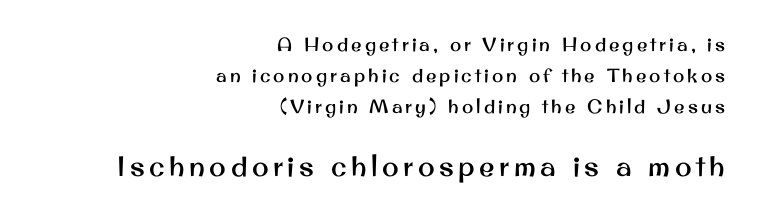
What's the leading like? Ordinary, nothing unusual. Every character sits straight up, as roman type does. The area under the type is left untouched. Leftover space on each line is placed entirely before the opening word. The designer went with a sans here, leaving each stem footless. Of the two passages, the one underneath uses the larger point size.
